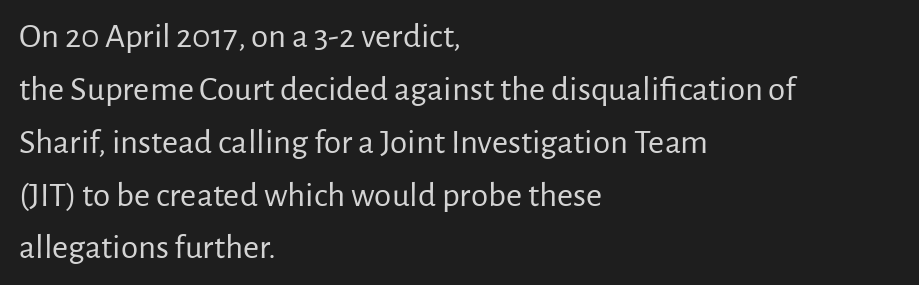
The font sits on the lighter half of the weight spectrum, regular included. Do the characters align in a grid? No, the font is proportional. Regarding serifs, this sample does without them. Notice how the passage keeps a crisp vertical edge on the left only.
